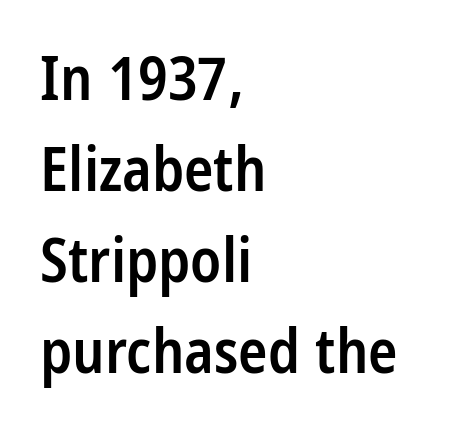
The strokes are fattened partway — semibold, not bold. This is roman type, the default non-slanted kind. Horizontally, the lines are justified to the leading edge only. Descender tails drop into unmarked territory.
